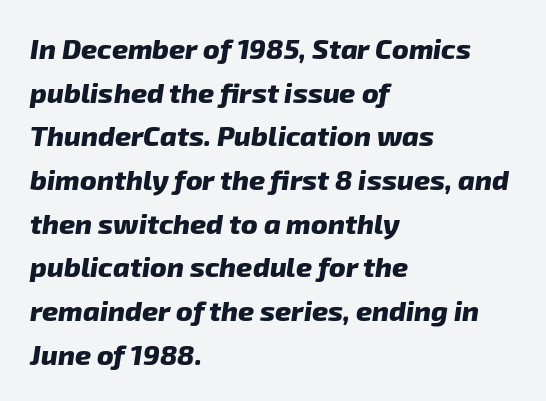
{"serif": "no", "bold": "yes", "weight": "heavy", "width": "normal", "stroke_contrast": "low", "x_height": "medium", "monospaced": "no", "underline": "no", "align": "left", "line_spacing": "normal", "line_spacing_ratio": 1.56, "letter_spacing": "normal", "letter_spacing_em": 0.0, "glyph_px": 28}
